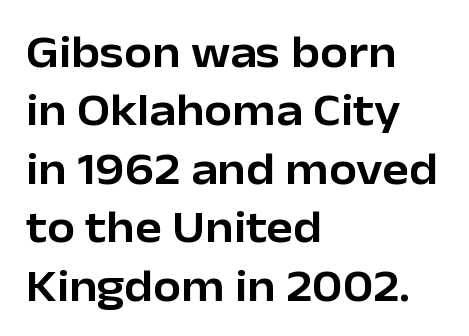
The image shows 45 px sans-serif type, upright; set left-aligned, normal line spacing (1.3x), normal letter spacing, not underlined; low stroke contrast and a medium x-height.
